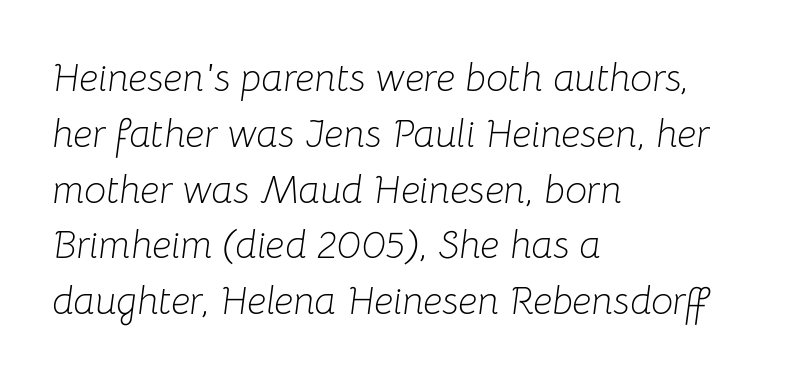
{"italic": "yes", "lean": "right", "slant_degrees": 8, "bold": "no", "weight": "light", "width": "normal", "stroke_contrast": "low", "x_height": "medium", "monospaced": "no", "underline": "no", "align": "left", "line_spacing": "normal", "line_spacing_ratio": 1.43, "letter_spacing": "normal", "letter_spacing_em": 0.0, "glyph_px": 39}
